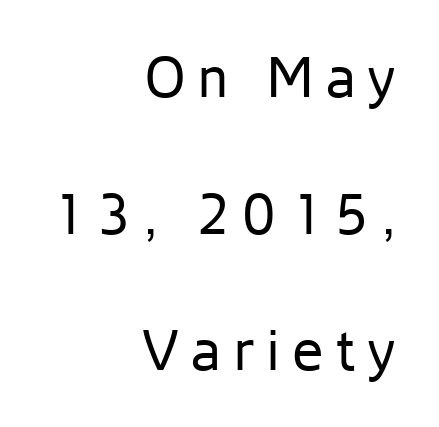
Someone cranked the tracking dial way up on this one. These lines are composed in type without serifs. Rows of type keep a wide berth in the vertical direction. The letters stand straight up with perfectly vertical stems.
